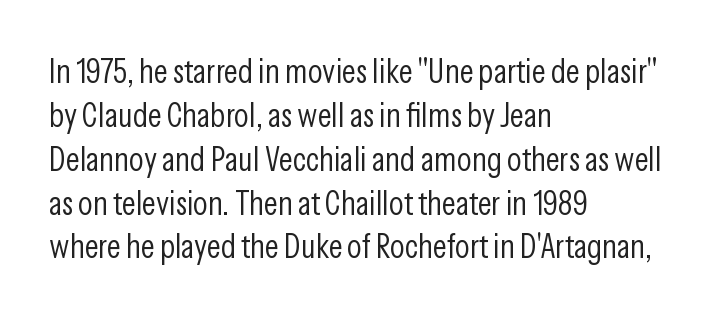
{"serif": "no", "italic": "no", "bold": "no", "weight": "light", "width": "condensed", "stroke_contrast": "low", "x_height": "medium", "monospaced": "no", "underline": "no", "align": "left", "line_spacing": "normal", "line_spacing_ratio": 1.29, "letter_spacing": "normal", "letter_spacing_em": 0.0, "glyph_px": 34}
